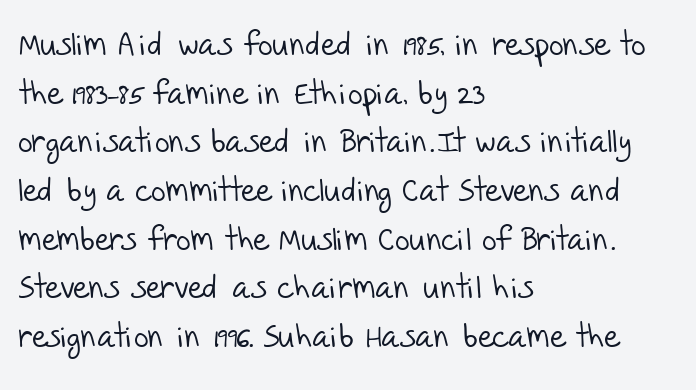
The image shows 32 px light sans-serif type; set left-aligned, normal line spacing (1.52x), normal letter spacing, not underlined; low stroke contrast and a large x-height.
